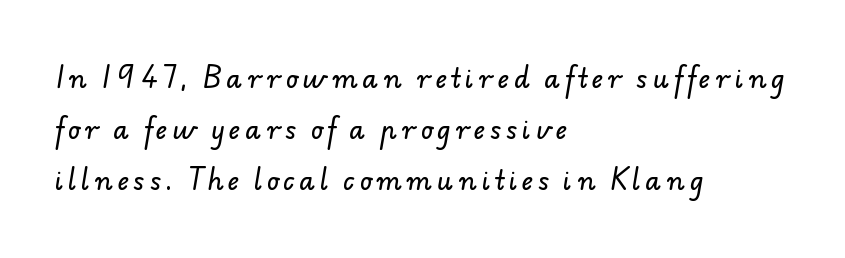
Characters follow at a spacing far wider than the type designer built in. Only glyphs here, with clear space below each row. This sample trades compactness for vertical openness between lines. The lines in this sample share a left origin and differ only in where they stop.
